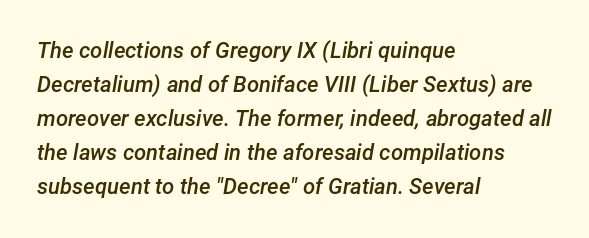
Q: Is the text bold? A: Semi-bold.
Q: Is the text italic (slanted)? A: Yes, it leans right by about 12 degrees.
Q: Is the text underlined? A: No.
Q: How is the paragraph aligned? A: Left-aligned.
Q: Is the spacing between letters normal or unusually wide? A: Normal.
Q: Is the spacing between lines tight, normal or loose? A: Normal.
